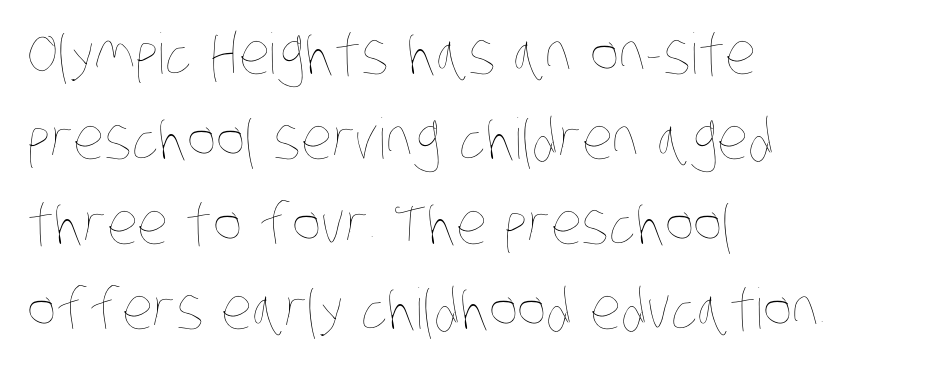
Q: Is the text bold? A: No.
Q: Is the text underlined? A: No.
Q: How is the paragraph aligned? A: Left-aligned.
Q: Is the spacing between letters normal or unusually wide? A: Normal.
Q: Is the spacing between lines tight, normal or loose? A: Normal.
Q: Width (condensed, normal, or wide)? A: Condensed.
Q: Stroke contrast? A: Low.
Q: x-height? A: Large.
Q: Monospaced? A: No.
